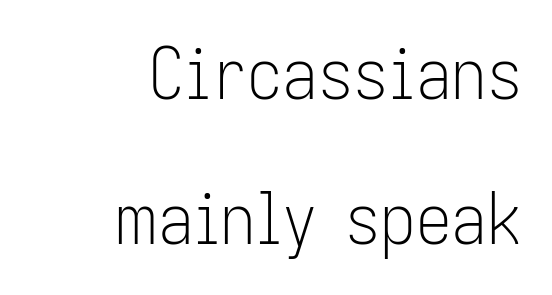
{"serif": "no", "italic": "no", "bold": "no", "weight": "light", "width": "condensed", "stroke_contrast": "low", "x_height": "medium", "monospaced": "no", "underline": "no", "align": "right", "line_spacing": "loose", "line_spacing_ratio": 2.04, "letter_spacing": "normal", "letter_spacing_em": 0.0, "glyph_px": 71}
